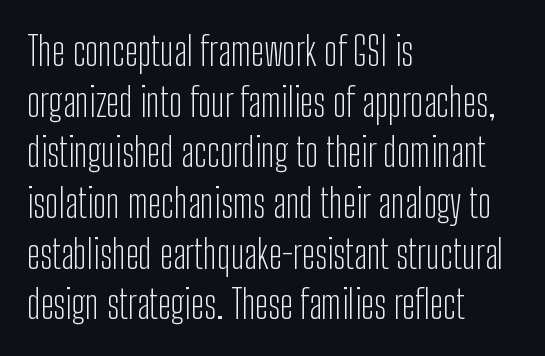
The image shows 39 px light, condensed sans-serif type, upright; set left-aligned, normal line spacing (1.3x), normal letter spacing, not underlined; low stroke contrast and a medium x-height.
